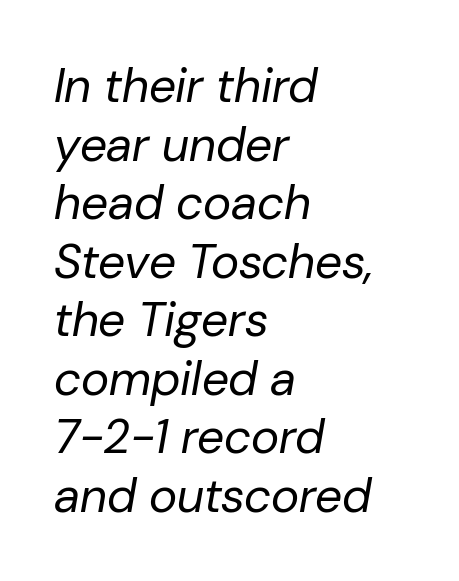
Q: Is the text bold? A: No.
Q: Is the text italic (slanted)? A: Yes, it leans right by about 10 degrees.
Q: Is the text underlined? A: No.
Q: How is the paragraph aligned? A: Left-aligned.
Q: Is the spacing between letters normal or unusually wide? A: Normal.
Q: Width (condensed, normal, or wide)? A: Normal.
Q: Stroke contrast? A: Low.
Q: x-height? A: Medium.
Q: Monospaced? A: No.
